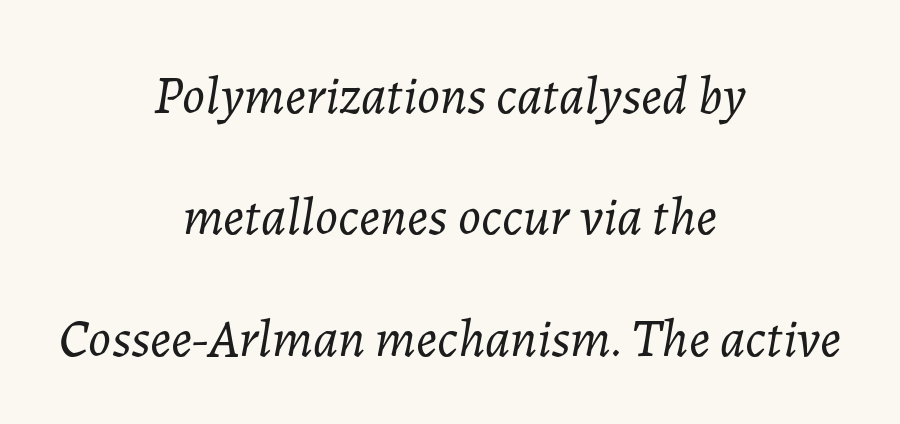
{"italic": "yes", "lean": "right", "slant_degrees": 7, "bold": "no", "weight": "light", "width": "normal", "stroke_contrast": "low", "x_height": "medium", "monospaced": "no", "underline": "no", "align": "center", "line_spacing": "loose", "line_spacing_ratio": 2.29, "letter_spacing": "normal", "letter_spacing_em": 0.0, "glyph_px": 53}
